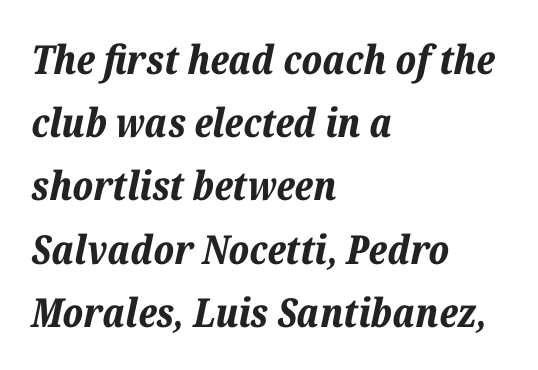
{"italic": "yes", "lean": "right", "slant_degrees": 12, "bold": "yes", "weight": "bold", "width": "normal", "stroke_contrast": "low", "x_height": "medium", "monospaced": "no", "underline": "no", "align": "left", "line_spacing": "normal", "line_spacing_ratio": 1.58, "letter_spacing": "normal", "letter_spacing_em": 0.0, "glyph_px": 40}
